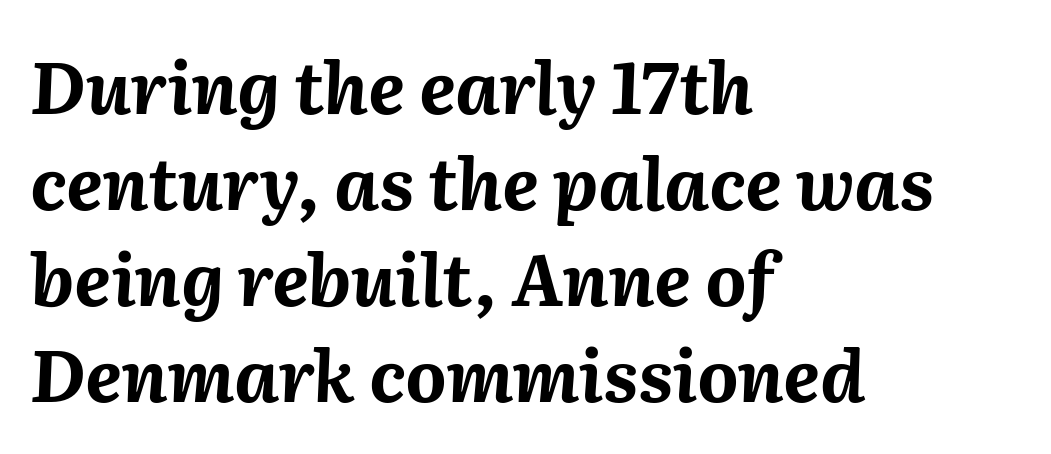
Q: Is the text bold? A: Yes.
Q: Is the text italic (slanted)? A: Yes, it leans right by about 2 degrees.
Q: Is the text underlined? A: No.
Q: How is the paragraph aligned? A: Left-aligned.
Q: Is the spacing between letters normal or unusually wide? A: Normal.
Q: Is the spacing between lines tight, normal or loose? A: Normal.
Q: Width (condensed, normal, or wide)? A: Normal.
Q: Stroke contrast? A: Medium.
Q: x-height? A: Medium.
Q: Monospaced? A: No.
